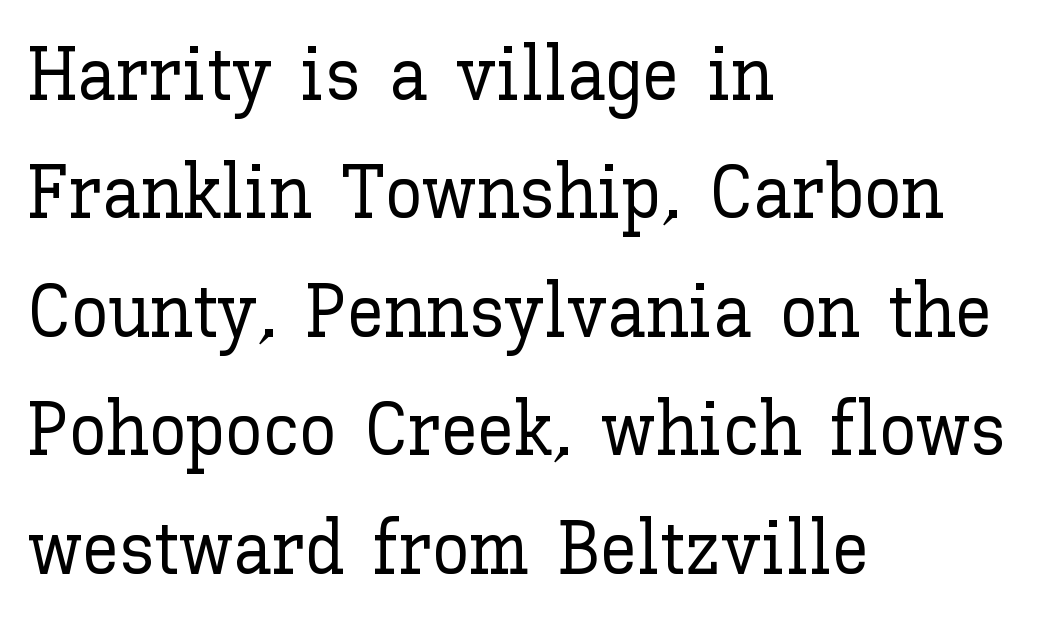
The rows are spaced the way most documents space them. Glance below the letters and you will spot only blank space. Visually the block forms a straight wall on the left and a jagged coastline on the right. Each letter keeps its own natural width here, so spacing adapts to shape. Each word holds together tightly as a unit, with standard inter-letter gaps. Rendered with straight, roman letterforms.
